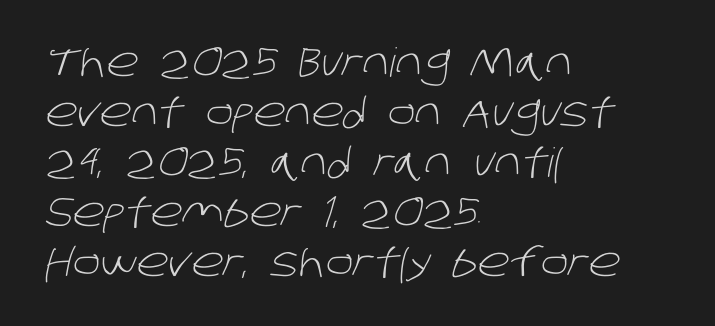
Q: Is the text bold? A: No.
Q: Is the typeface a serif or a sans-serif typeface? A: Sans-serif.
Q: Is the text underlined? A: No.
Q: How is the paragraph aligned? A: Left-aligned.
Q: Is the spacing between letters normal or unusually wide? A: Normal.
Q: Is the spacing between lines tight, normal or loose? A: Normal.
Q: Width (condensed, normal, or wide)? A: Normal.
Q: Stroke contrast? A: Low.
Q: x-height? A: Large.
Q: Monospaced? A: No.
